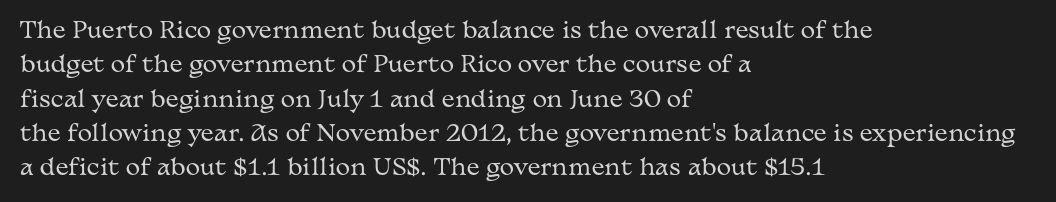
The image shows 22 px text type, upright; set left-aligned, normal line spacing (1.56x), normal letter spacing, not underlined.
